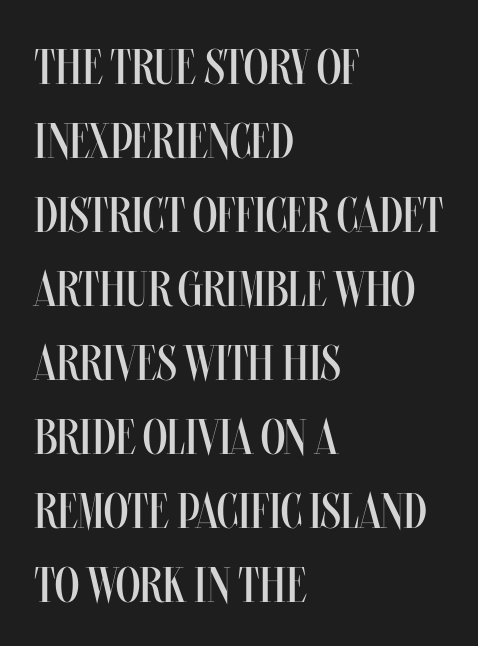
The image shows 50 px regular-weight, condensed type, upright; set left-aligned, normal line spacing (1.48x), normal letter spacing, not underlined; medium stroke contrast and a large x-height.
